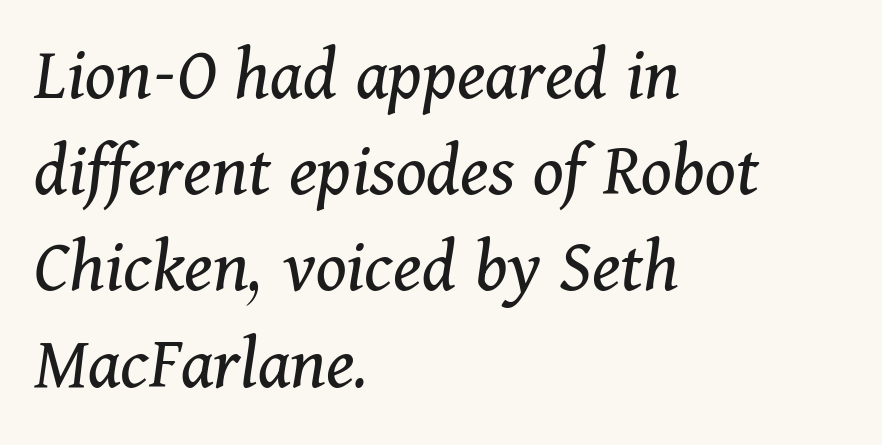
Is the type slanted? Yes — the strokes lean at a clear angle. Each stroke keeps to a modest, everyday thickness or less. Descenders hang freely into open space. The letters advance in unequal steps, a hallmark of proportional type. Regarding leading, the lines here are spaced in the standard way. Serifs: yes, visible at the terminals of the letterforms.
